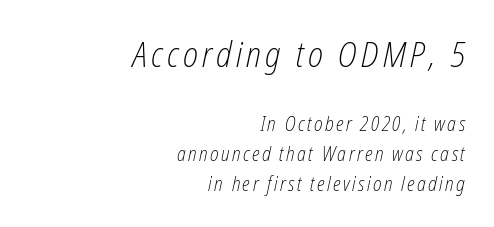
{"italic": "yes", "lean": "right", "slant_degrees": 12, "bold": "no", "weight": "light", "width": "condensed", "stroke_contrast": "low", "x_height": "medium", "monospaced": "no", "underline": "no", "align": "right", "line_spacing": "normal", "line_spacing_ratio": 1.5, "larger_block": "first", "size_ratio": 1.75, "glyph_px": 35}
